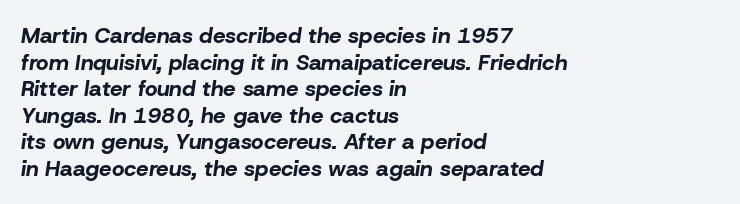
Descenders hang freely into open space. Observe the lean: these are italic letterforms. You could call the tracking neutral — neither tight nor loose. Bold? Absolutely — the strokes are thick and heavy.
